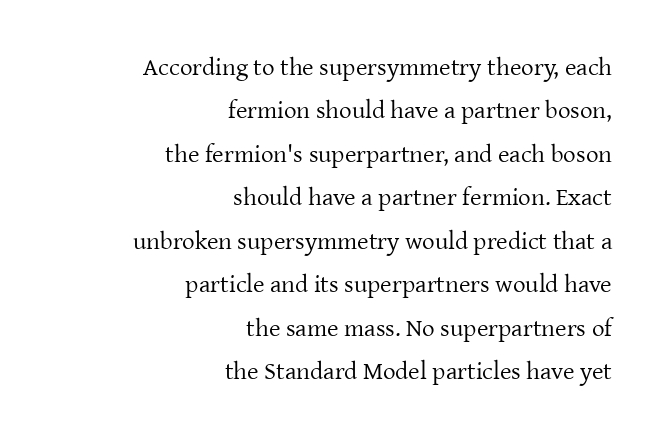
Ascenders rise straight up at ninety degrees. The glyphs are unaccompanied by any horizontal stroke below them. The rendering keeps characters at their native spacing. The setting favours the right margin, as signatures and pull-quotes sometimes do.
